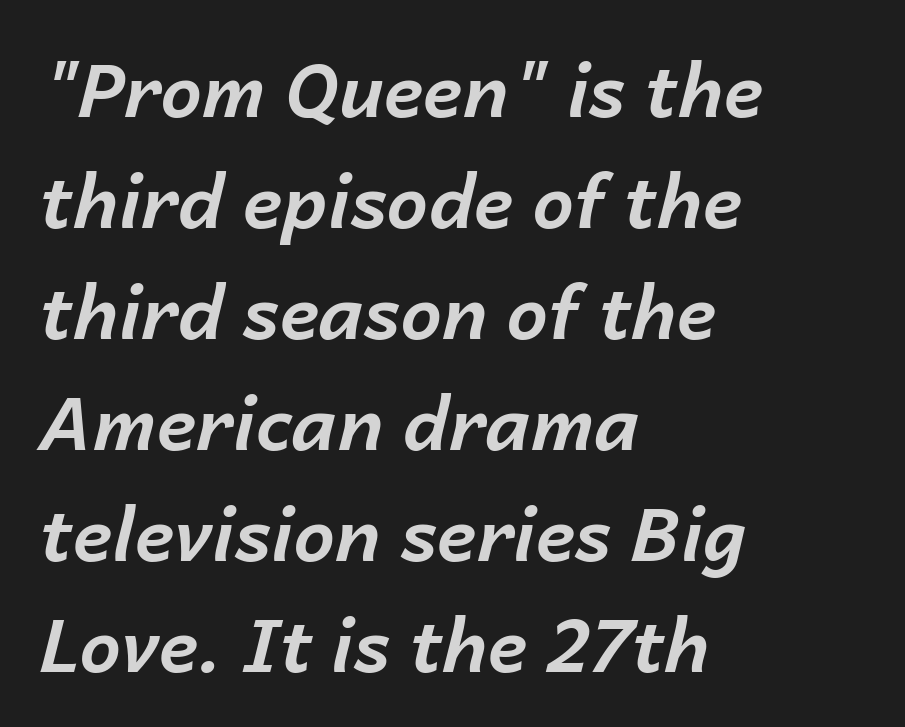
The image shows 74 px bold type, italic (leaning right); set left-aligned, normal line spacing (1.5x), normal letter spacing, not underlined; low stroke contrast and a medium x-height.
